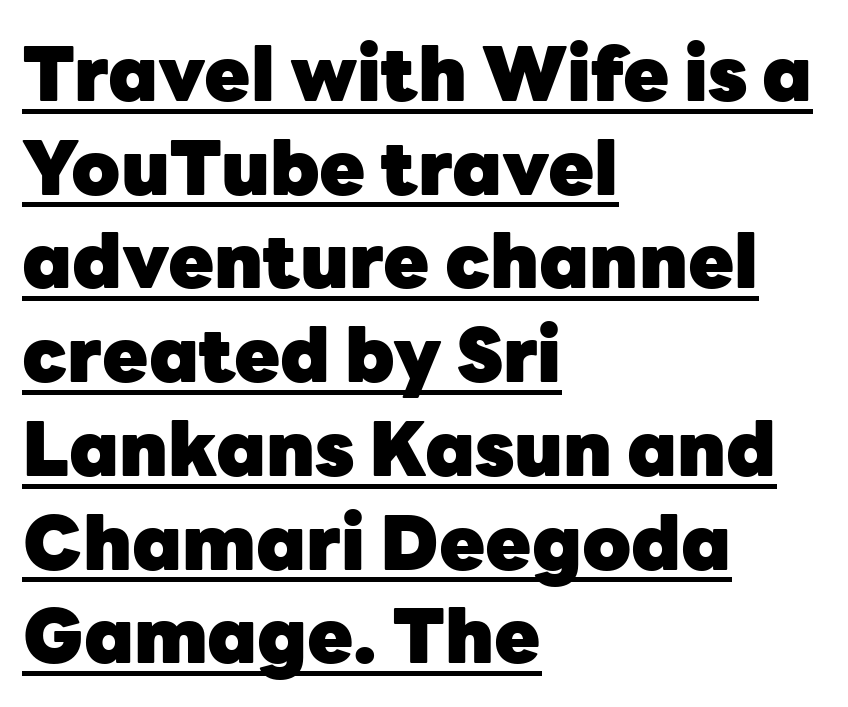
The image shows 75 px heavy sans-serif type, upright; set left-aligned, normal line spacing (1.25x), normal letter spacing, underlined; low stroke contrast and a medium x-height.
